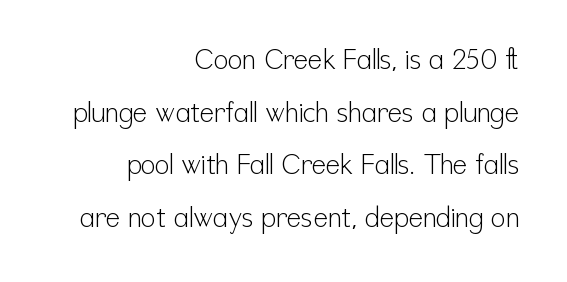
Nope, not italic — everything's standing straight. Summary of vertical rhythm: relaxed, with wide interline spacing. Clear beneath every line of the passage. There is no visible air inserted between adjacent glyphs.
